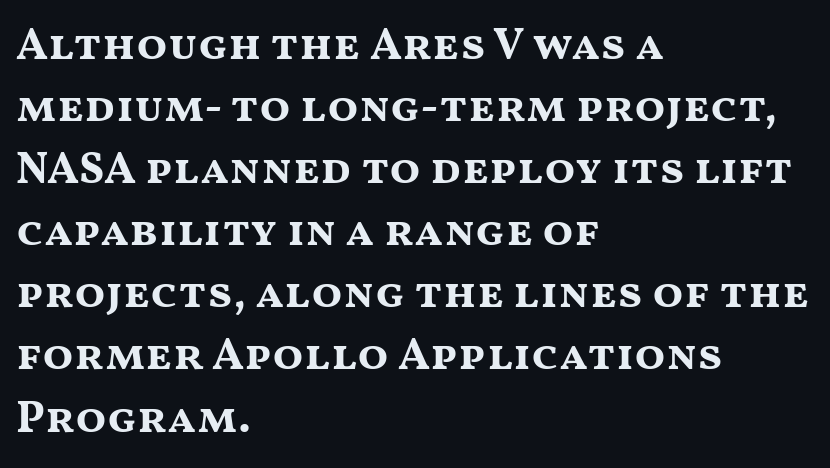
Q: Is the text bold? A: Yes.
Q: Is the text italic (slanted)? A: No, it is upright.
Q: Is the typeface a serif or a sans-serif typeface? A: Sans-serif.
Q: Is the text underlined? A: No.
Q: How is the paragraph aligned? A: Left-aligned.
Q: Is the spacing between letters normal or unusually wide? A: Normal.
Q: Is the spacing between lines tight, normal or loose? A: Normal.
Q: Width (condensed, normal, or wide)? A: Wide.
Q: Stroke contrast? A: Medium.
Q: x-height? A: Medium.
Q: Monospaced? A: No.
